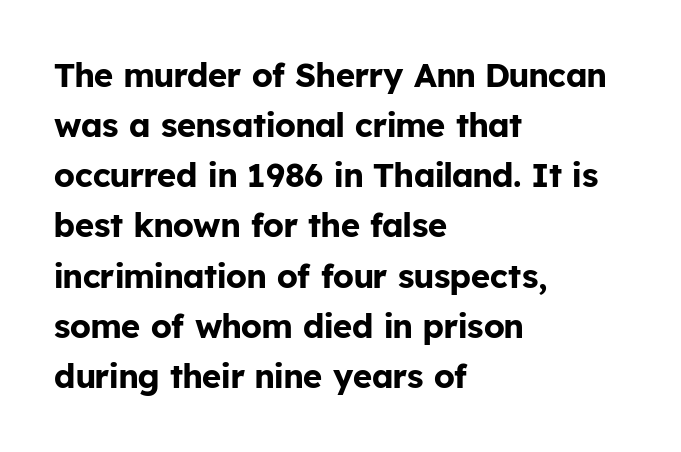
The image shows 33 px bold sans-serif type, upright; set left-aligned, normal line spacing (1.52x), normal letter spacing, not underlined; low stroke contrast and a medium x-height.
